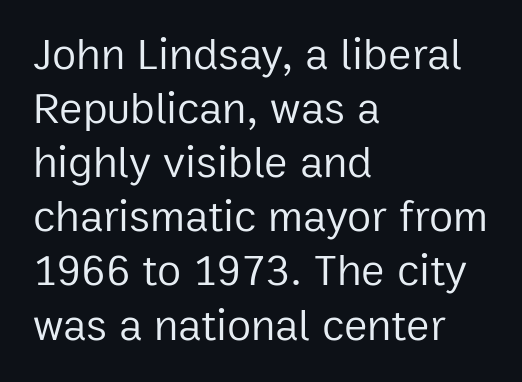
Q: Is the text bold? A: No.
Q: Is the text italic (slanted)? A: No, it is upright.
Q: Is the typeface a serif or a sans-serif typeface? A: Sans-serif.
Q: Is the text underlined? A: No.
Q: How is the paragraph aligned? A: Left-aligned.
Q: Is the spacing between letters normal or unusually wide? A: Normal.
Q: Width (condensed, normal, or wide)? A: Normal.
Q: Stroke contrast? A: Low.
Q: x-height? A: Medium.
Q: Monospaced? A: No.
